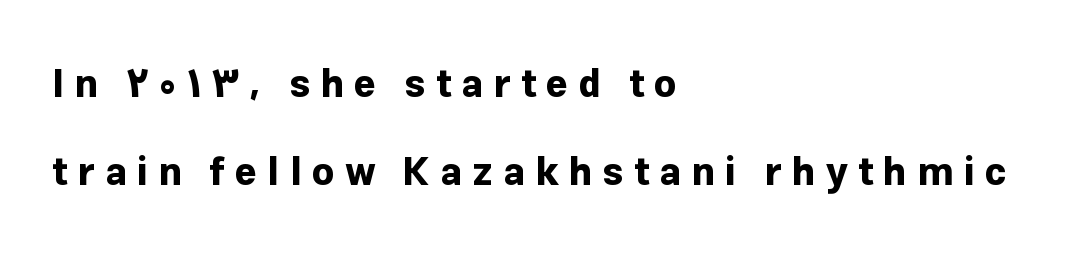
{"serif": "no", "italic": "no", "bold": "yes", "weight": "bold", "width": "normal", "stroke_contrast": "low", "x_height": "medium", "monospaced": "no", "underline": "no", "align": "left", "line_spacing": "loose", "line_spacing_ratio": 2.31, "letter_spacing": "wide", "letter_spacing_em": 0.27, "glyph_px": 38}
